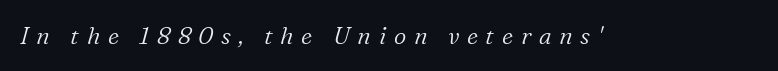
Letter spacing: wide. Think standard paragraph weight, or any step lighter than that. The space directly below the letters is spotless. The lettering tilts uniformly, giving the passage an italic look.
